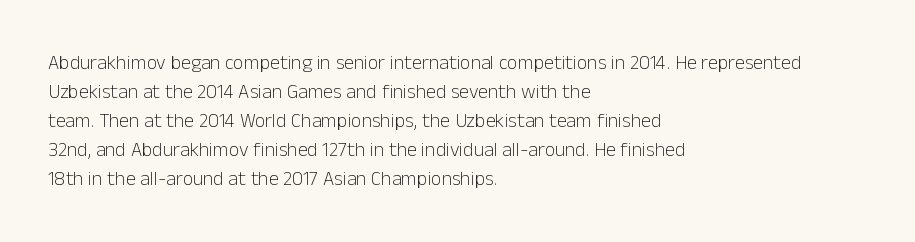
Q: Is the text bold? A: No.
Q: Is the text italic (slanted)? A: No, it is upright.
Q: Is the text underlined? A: No.
Q: How is the paragraph aligned? A: Left-aligned.
Q: Is the spacing between letters normal or unusually wide? A: Normal.
Q: Is the spacing between lines tight, normal or loose? A: Normal.
